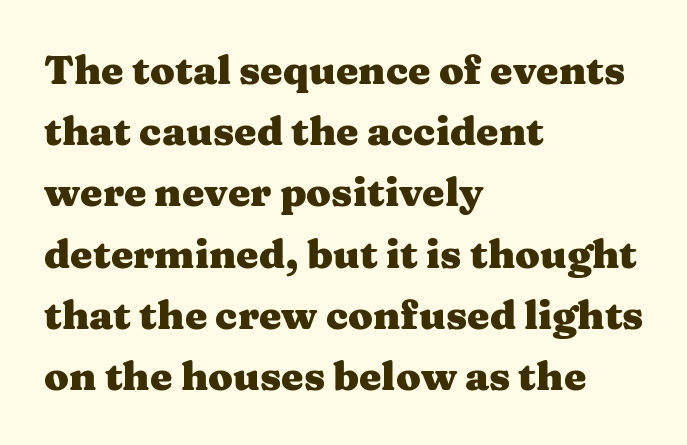
Successive baselines arrive at the customary interval. The passage shown has conventional tracking throughout. Only glyphs here, with clear space below each row. The designer went with a serif here, giving each stem small feet. Which margin do the lines hug? The left one — the right edge is uneven. The strokes are fattened all the way to bold.
